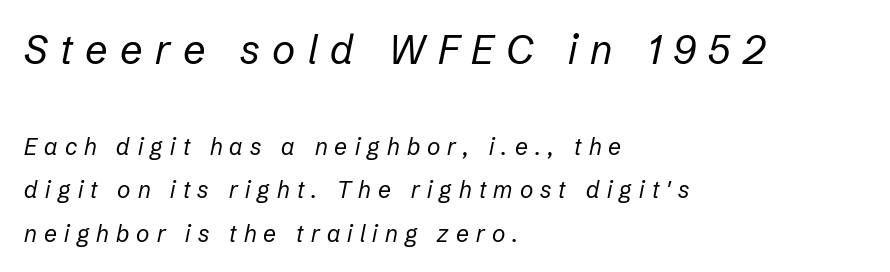
{"italic": "yes", "lean": "right", "slant_degrees": 12, "bold": "no", "weight": "regular", "width": "normal", "stroke_contrast": "low", "x_height": "medium", "monospaced": "no", "underline": "no", "align": "left", "line_spacing_ratio": 1.89, "letter_spacing": "wide", "letter_spacing_em": 0.31, "larger_block": "first", "size_ratio": 1.74, "glyph_px": 40}
